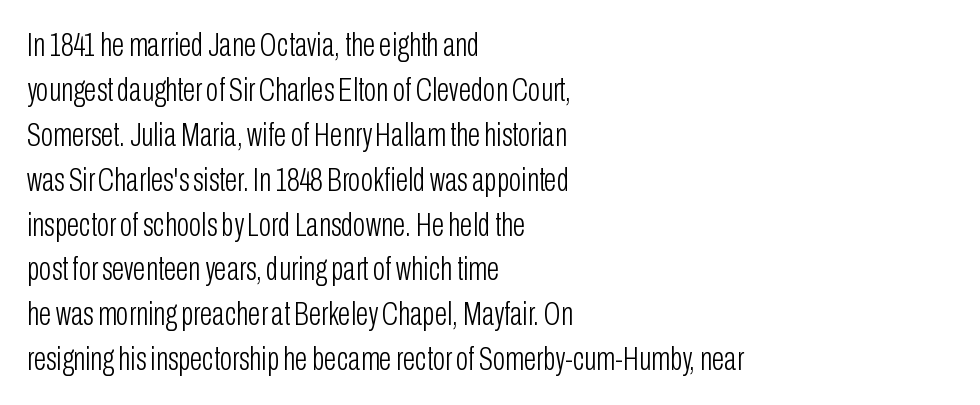
Q: Is the text bold? A: No.
Q: Is the text italic (slanted)? A: No, it is upright.
Q: Is the typeface a serif or a sans-serif typeface? A: Sans-serif.
Q: Is the text underlined? A: No.
Q: How is the paragraph aligned? A: Left-aligned.
Q: Is the spacing between letters normal or unusually wide? A: Normal.
Q: Is the spacing between lines tight, normal or loose? A: Normal.
Q: Width (condensed, normal, or wide)? A: Condensed.
Q: Stroke contrast? A: Low.
Q: x-height? A: Medium.
Q: Monospaced? A: No.
